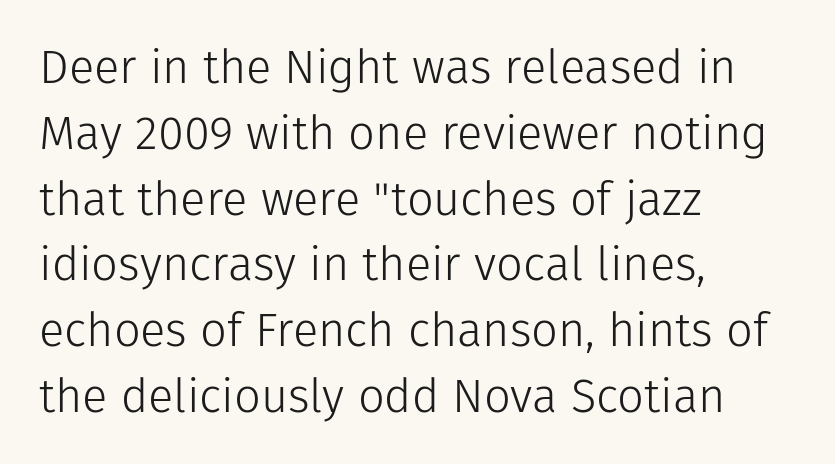
{"serif": "no", "italic": "no", "bold": "no", "weight": "light", "width": "normal", "stroke_contrast": "low", "x_height": "medium", "monospaced": "no", "underline": "no", "align": "left", "line_spacing": "normal", "line_spacing_ratio": 1.4, "letter_spacing": "normal", "letter_spacing_em": 0.0, "glyph_px": 47}
